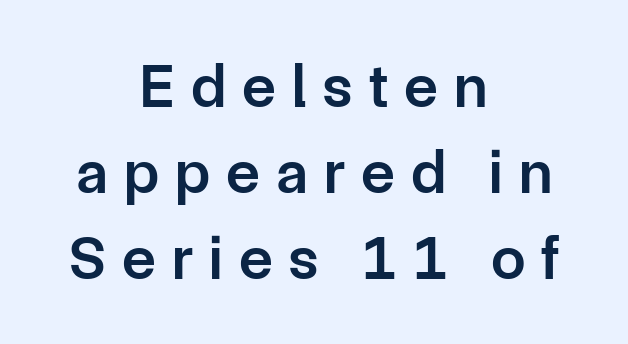
Q: Is the text bold? A: Semi-bold.
Q: Is the text italic (slanted)? A: No, it is upright.
Q: Is the typeface a serif or a sans-serif typeface? A: Sans-serif.
Q: Is the text underlined? A: No.
Q: How is the paragraph aligned? A: Centered.
Q: Is the spacing between letters normal or unusually wide? A: Unusually wide.
Q: Is the spacing between lines tight, normal or loose? A: Normal.
Q: Width (condensed, normal, or wide)? A: Normal.
Q: Stroke contrast? A: Low.
Q: x-height? A: Medium.
Q: Monospaced? A: No.
